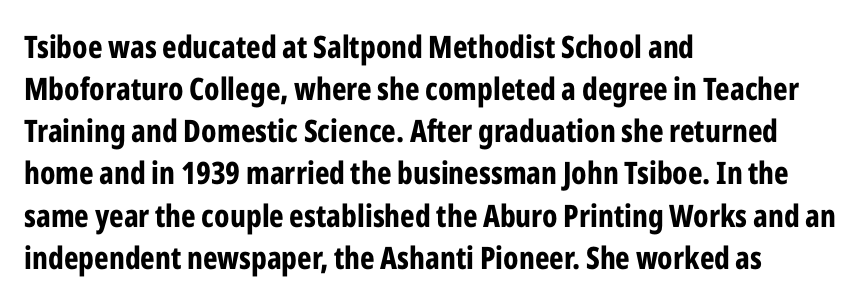
{"serif": "no", "italic": "no", "bold": "yes", "weight": "bold", "width": "condensed", "stroke_contrast": "low", "x_height": "medium", "monospaced": "no", "underline": "no", "align": "left", "line_spacing": "normal", "line_spacing_ratio": 1.36, "letter_spacing": "normal", "letter_spacing_em": 0.0, "glyph_px": 31}
